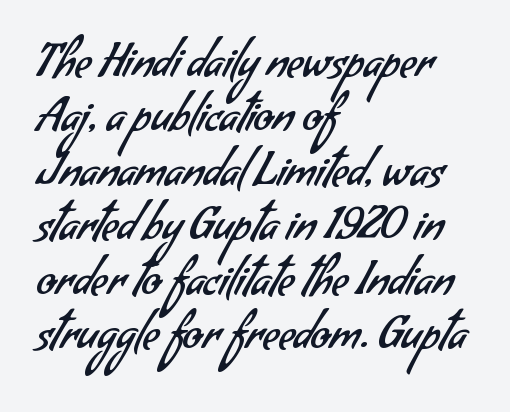
Short and long lines alike share a common starting point at left. The letters carry no serifs — their stems end cleanly without finishing strokes. The typesetting does not lean heavy: it is not bold. Descender tails drop into unmarked territory. Nobody touched the tracking dial on this one.
